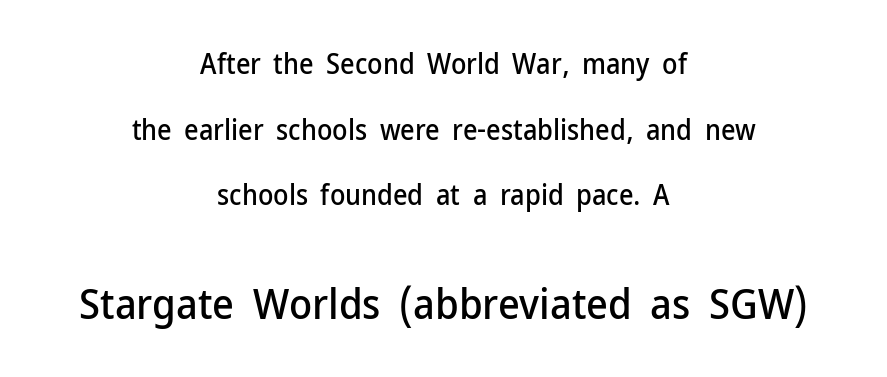
Does extra space separate the letters? No, they use regular spacing. Any mark beneath the type? The region is blank. Note: no serifs on the glyphs. This rendering uses center alignment, leaving both contours irregular but symmetric.
